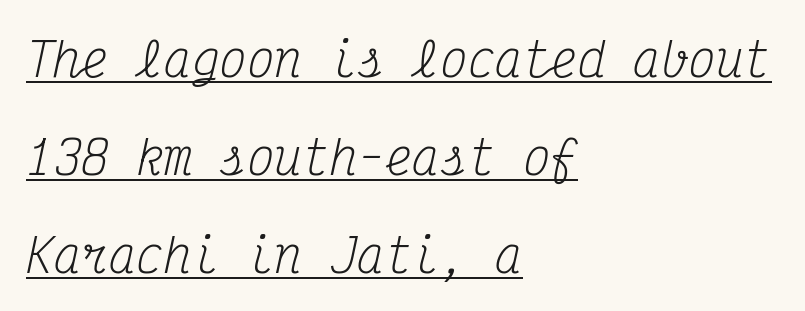
Q: Is the text bold? A: No.
Q: Is the text italic (slanted)? A: Yes, it leans right by about 12 degrees.
Q: Is the typeface a serif or a sans-serif typeface? A: Serif.
Q: Is the text underlined? A: Yes.
Q: How is the paragraph aligned? A: Left-aligned.
Q: Is the spacing between letters normal or unusually wide? A: Normal.
Q: Is the spacing between lines tight, normal or loose? A: Loose.
Q: Width (condensed, normal, or wide)? A: Condensed.
Q: Stroke contrast? A: Medium.
Q: x-height? A: Medium.
Q: Monospaced? A: Yes.
